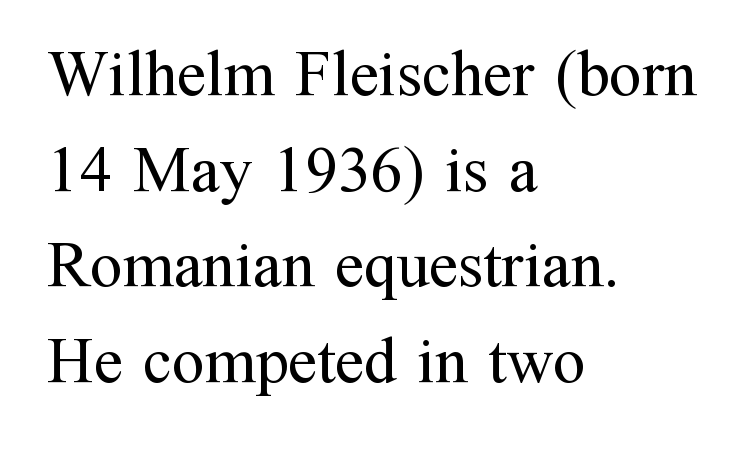
Q: Is the text bold? A: No.
Q: Is the text italic (slanted)? A: No, it is upright.
Q: Is the typeface a serif or a sans-serif typeface? A: Serif.
Q: Is the text underlined? A: No.
Q: How is the paragraph aligned? A: Left-aligned.
Q: Is the spacing between letters normal or unusually wide? A: Normal.
Q: Is the spacing between lines tight, normal or loose? A: Normal.
Q: Width (condensed, normal, or wide)? A: Normal.
Q: Stroke contrast? A: Medium.
Q: x-height? A: Medium.
Q: Monospaced? A: No.
